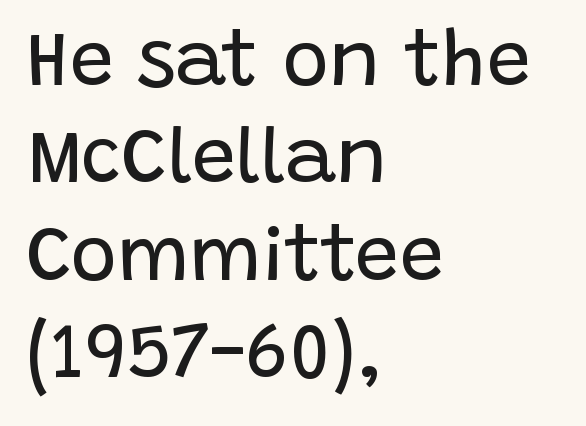
Characters remain perfectly vertical along every line. Regular leading. If you drew a ruler down the left edge, every line would touch it. The glyphs in this specimen are sans serif. The passage shown is typed in a proportional face where columns would drift. This is not heavy type; no bold has been used.
